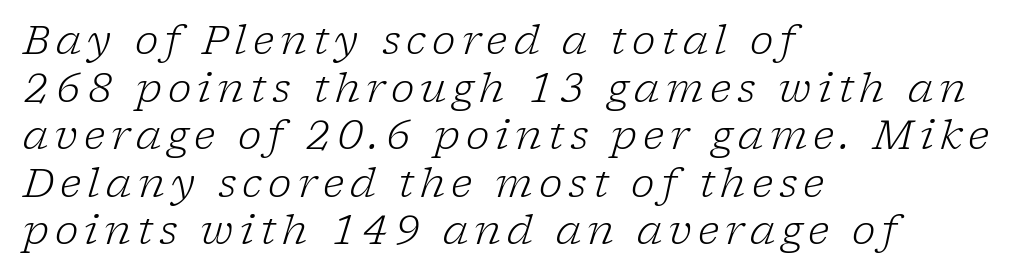
Q: Is the text bold? A: No.
Q: Is the text italic (slanted)? A: Yes, it leans right by about 17 degrees.
Q: Is the typeface a serif or a sans-serif typeface? A: Serif.
Q: Is the text underlined? A: No.
Q: How is the paragraph aligned? A: Left-aligned.
Q: Width (condensed, normal, or wide)? A: Normal.
Q: Stroke contrast? A: Low.
Q: x-height? A: Medium.
Q: Monospaced? A: No.
